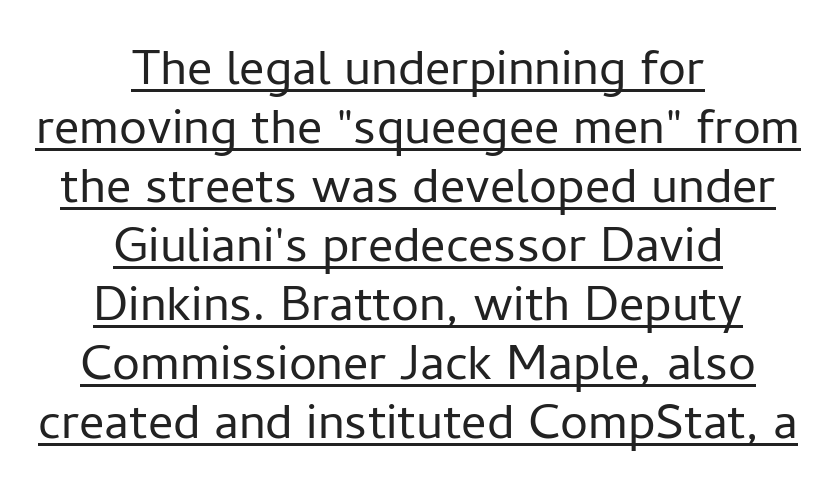
The image shows 50 px regular-weight sans-serif type, upright; set centered, line spacing 1.18x, normal letter spacing, underlined; low stroke contrast and a medium x-height.
